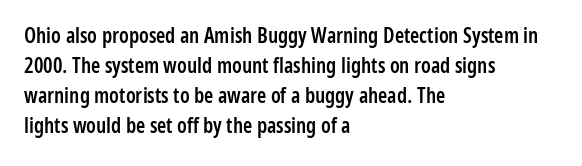
Q: Is the text bold? A: Semi-bold.
Q: Is the text italic (slanted)? A: No, it is upright.
Q: Is the text underlined? A: No.
Q: How is the paragraph aligned? A: Left-aligned.
Q: Is the spacing between letters normal or unusually wide? A: Normal.
Q: Is the spacing between lines tight, normal or loose? A: Normal.
